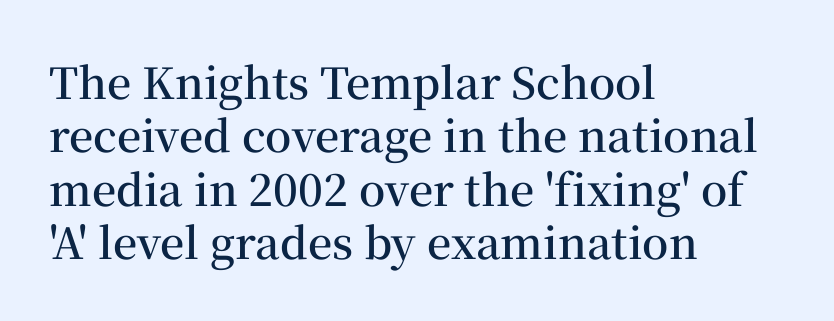
{"serif": "yes", "italic": "no", "bold": "semi", "weight": "semibold", "width": "normal", "stroke_contrast": "medium", "x_height": "medium", "monospaced": "no", "underline": "no", "align": "left", "line_spacing_ratio": 1.24, "letter_spacing": "normal", "letter_spacing_em": 0.0, "glyph_px": 43}
